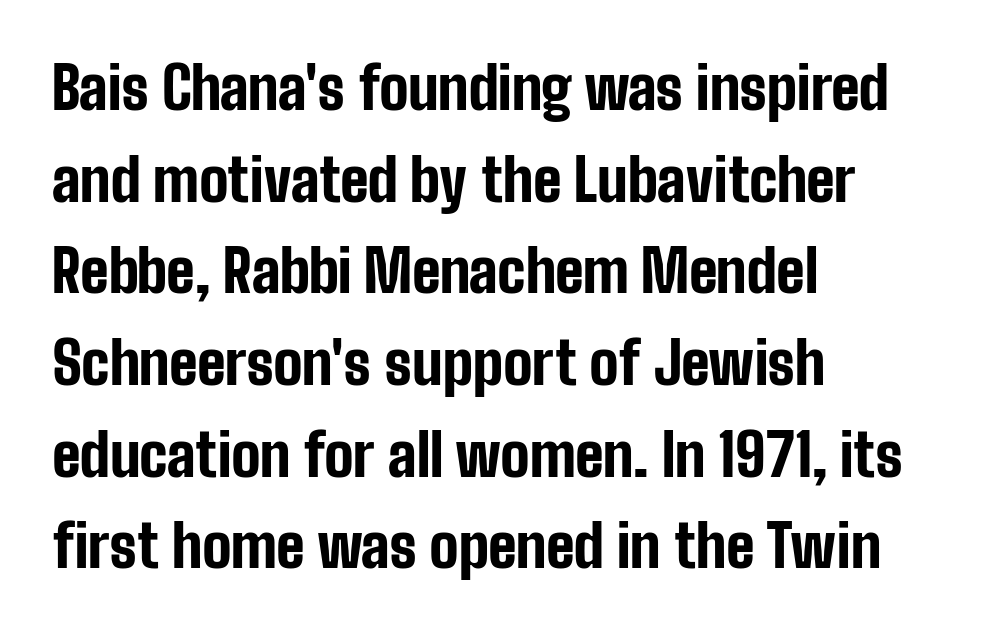
The image shows 58 px bold, condensed sans-serif type, upright; set left-aligned, normal line spacing (1.58x), normal letter spacing, not underlined; low stroke contrast and a medium x-height.
